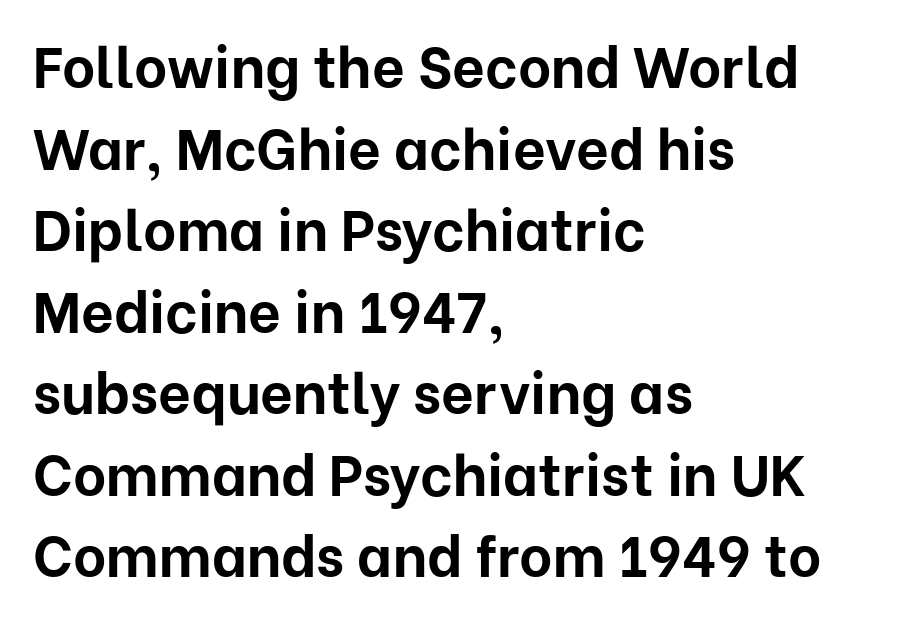
All the whitespace from short lines collects on the right. Quick note: not italic, upright. Do the characters align in a grid? No, the font is proportional. The text was rendered using a sans face with plain stroke endings. Weight check: bold — yes, fully. In terms of leading, this rendering sits right in the middle.
